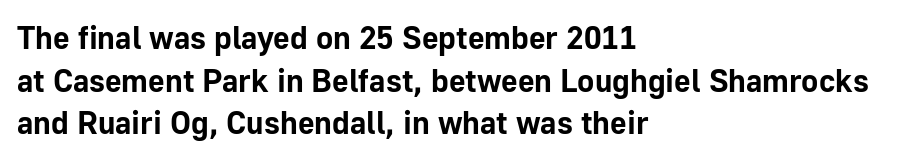
Q: Is the text bold? A: Yes.
Q: Is the text italic (slanted)? A: No, it is upright.
Q: Is the typeface a serif or a sans-serif typeface? A: Sans-serif.
Q: Is the text underlined? A: No.
Q: How is the paragraph aligned? A: Left-aligned.
Q: Is the spacing between letters normal or unusually wide? A: Normal.
Q: Is the spacing between lines tight, normal or loose? A: Normal.
Q: Width (condensed, normal, or wide)? A: Normal.
Q: Stroke contrast? A: Low.
Q: x-height? A: Medium.
Q: Monospaced? A: No.
